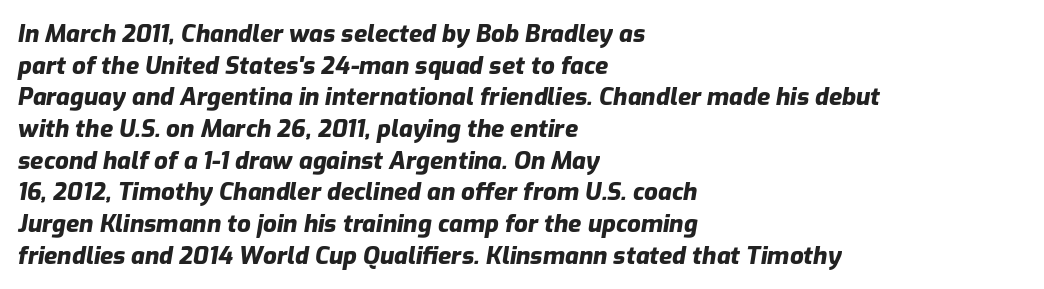
Q: Is the text bold? A: Yes.
Q: Is the text italic (slanted)? A: Yes, it leans right by about 9 degrees.
Q: Is the text underlined? A: No.
Q: How is the paragraph aligned? A: Left-aligned.
Q: Is the spacing between letters normal or unusually wide? A: Normal.
Q: Is the spacing between lines tight, normal or loose? A: Normal.
